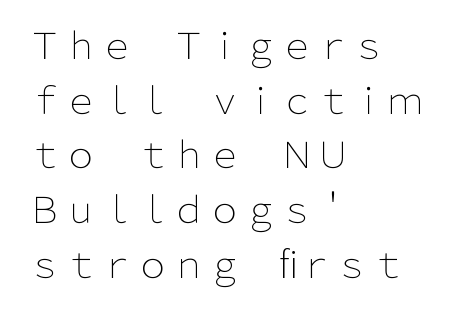
The image shows 36 px light sans-serif type, upright; set left-aligned, normal line spacing (1.52x), normal letter spacing, not underlined; low stroke contrast and a medium x-height.
